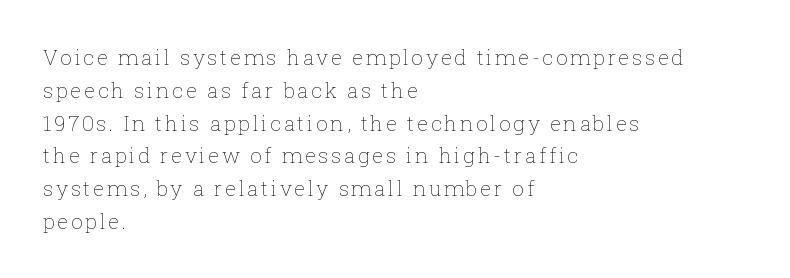
The image shows 21 px text type, upright; set left-aligned, normal line spacing (1.56x), not underlined.
